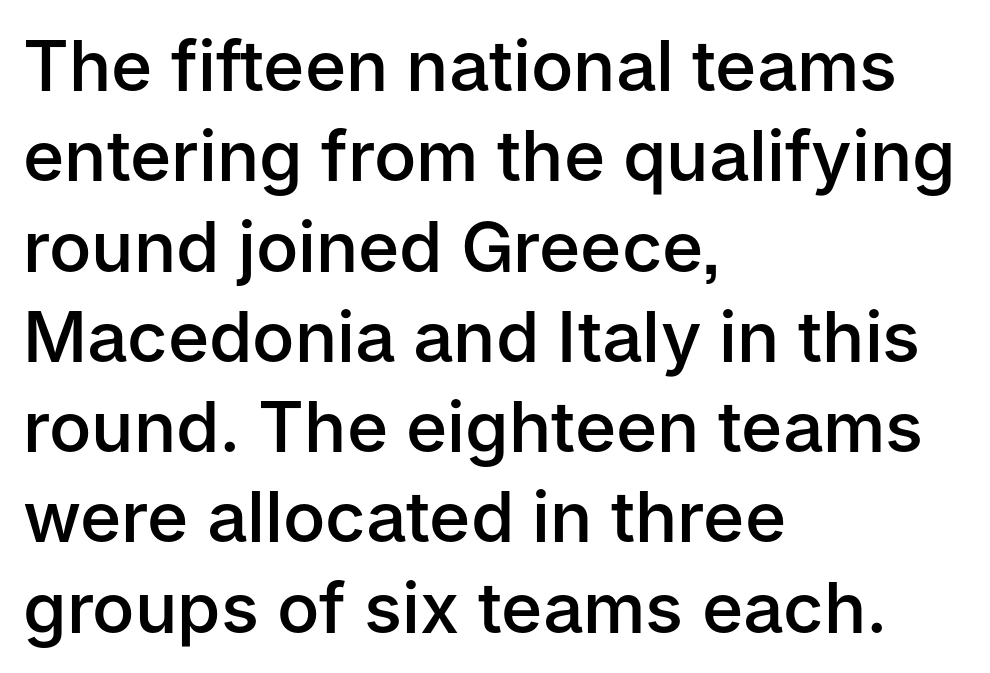
{"serif": "no", "italic": "no", "bold": "semi", "weight": "semibold", "width": "normal", "stroke_contrast": "low", "x_height": "medium", "monospaced": "no", "underline": "no", "align": "left", "line_spacing": "normal", "line_spacing_ratio": 1.29, "letter_spacing": "normal", "letter_spacing_em": 0.0, "glyph_px": 70}
